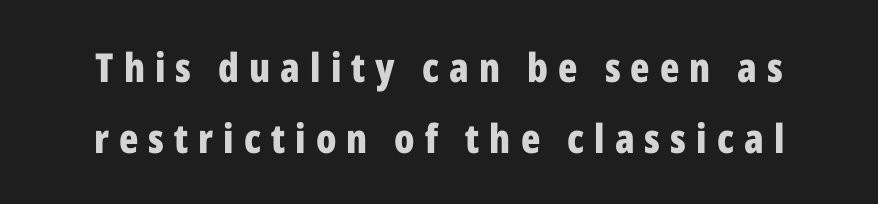
Spacing verdict: proportional, widths tailored to each character. The letters are bold, with thick, heavy strokes. Are there feet on the stems? There aren't — it's a sans. The string is rendered with underlining switched off. Italic? Not at all — the glyphs are vertical. Observe the wide spacing: letters keep a clear distance from each other.
